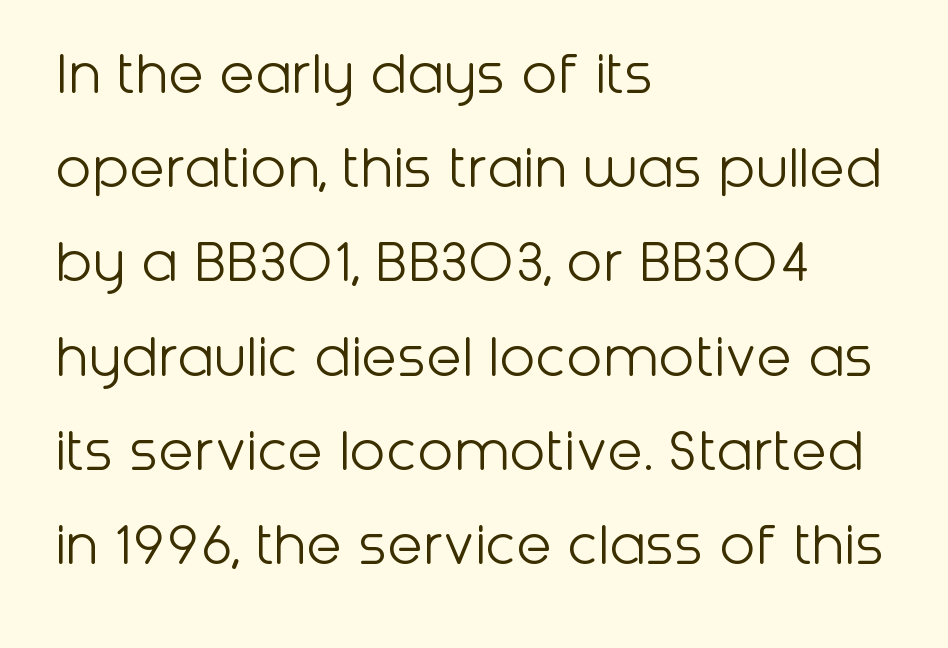
The type family on display is of the sans-serif kind. Descenders hang freely into open space. You could not count columns in this text — the font is proportionally spaced. All the whitespace from short lines collects on the right.
